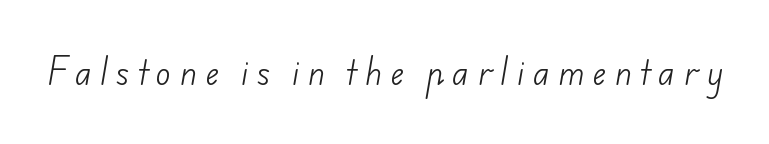
The image shows 31 px light sans-serif type; set unusually wide letter spacing (+0.29 em), not underlined; low stroke contrast and a small x-height.
